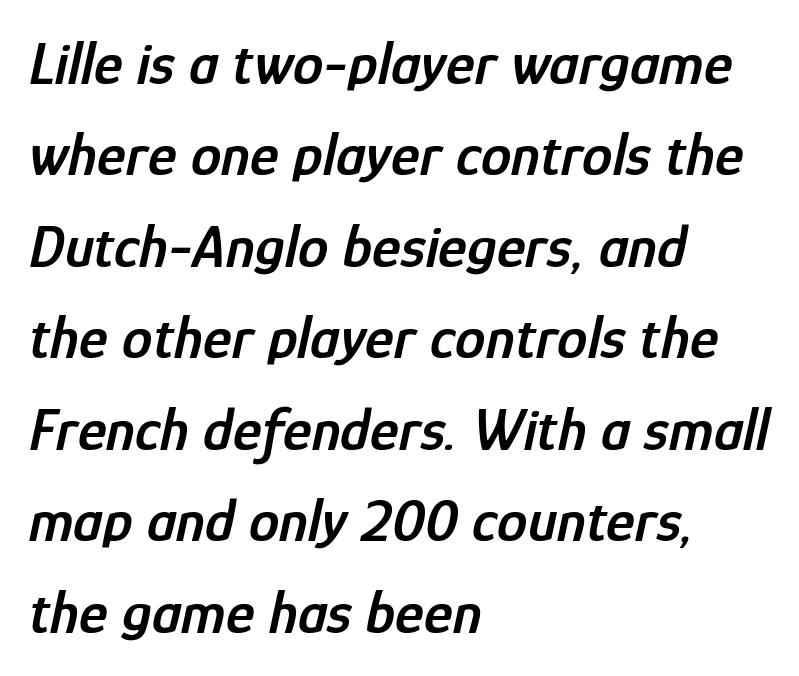
Q: Is the text bold? A: Semi-bold.
Q: Is the text italic (slanted)? A: Yes, it leans right by about 12 degrees.
Q: Is the text underlined? A: No.
Q: How is the paragraph aligned? A: Left-aligned.
Q: Is the spacing between letters normal or unusually wide? A: Normal.
Q: Is the spacing between lines tight, normal or loose? A: Normal.
Q: Width (condensed, normal, or wide)? A: Condensed.
Q: Stroke contrast? A: Low.
Q: x-height? A: Medium.
Q: Monospaced? A: No.
